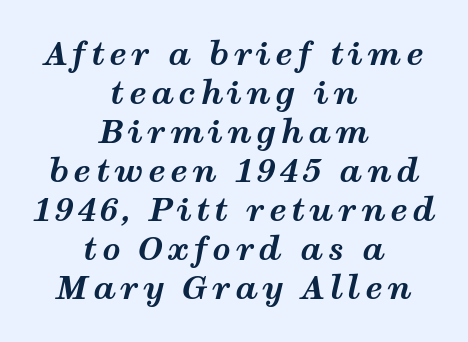
Q: Is the text bold? A: Yes.
Q: Is the text italic (slanted)? A: Yes, it leans right by about 12 degrees.
Q: Is the text underlined? A: No.
Q: How is the paragraph aligned? A: Centered.
Q: Width (condensed, normal, or wide)? A: Wide.
Q: Stroke contrast? A: Medium.
Q: x-height? A: Medium.
Q: Monospaced? A: No.
